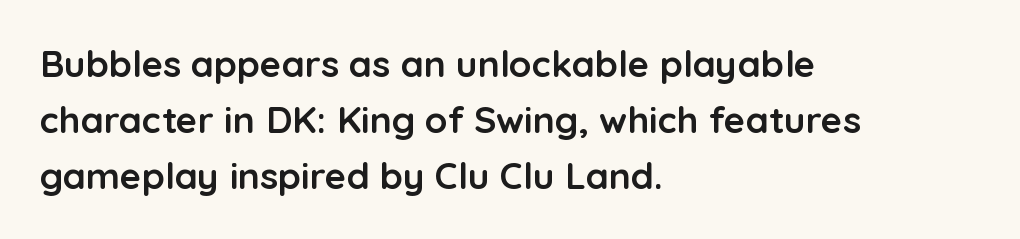
Q: Is the text bold? A: Yes.
Q: Is the text italic (slanted)? A: No, it is upright.
Q: Is the typeface a serif or a sans-serif typeface? A: Sans-serif.
Q: Is the text underlined? A: No.
Q: How is the paragraph aligned? A: Left-aligned.
Q: Is the spacing between letters normal or unusually wide? A: Normal.
Q: Is the spacing between lines tight, normal or loose? A: Normal.
Q: Width (condensed, normal, or wide)? A: Normal.
Q: Stroke contrast? A: Low.
Q: x-height? A: Medium.
Q: Monospaced? A: No.
